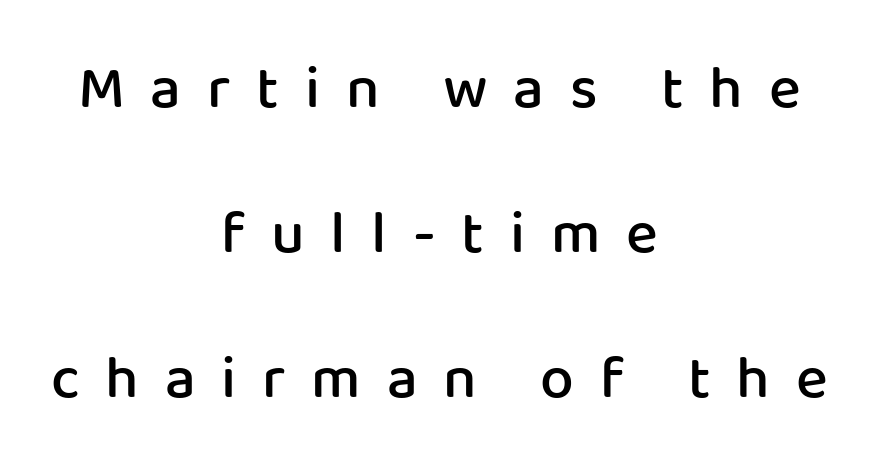
Baseline-to-baseline distance is far greater than the letter height. Do the letters lean? They stand straight. Do the characters align in a grid? No, the font is proportional. Is this a sans? Yes — the strokes have no serifs.
